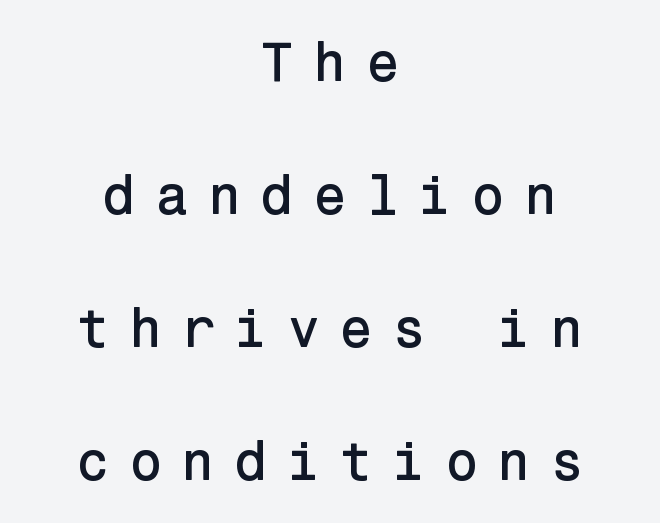
The rendering uses a large line-height, opening up the rows. The type is letterspaced generously, with wide tracking. A typesetter would label this face a sans. Notice how the passage keeps no hard edge, just a central spine.
